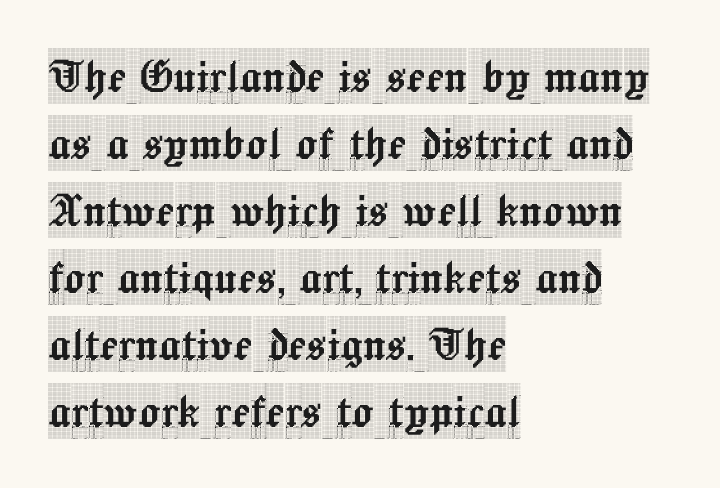
Q: Is the text italic (slanted)? A: No, it is upright.
Q: Is the typeface a serif or a sans-serif typeface? A: Serif.
Q: Is the text underlined? A: No.
Q: How is the paragraph aligned? A: Left-aligned.
Q: Is the spacing between letters normal or unusually wide? A: Normal.
Q: Width (condensed, normal, or wide)? A: Condensed.
Q: x-height? A: Large.
Q: Monospaced? A: No.
